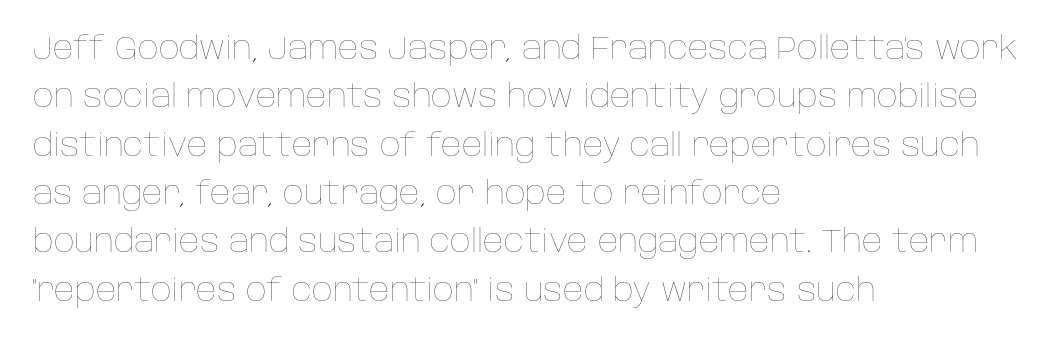
The image shows 32 px thin type, upright; set left-aligned, normal line spacing (1.51x), normal letter spacing, not underlined; low stroke contrast and a large x-height.
